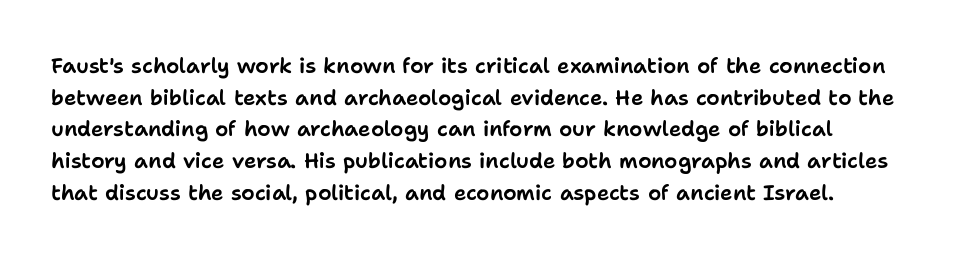
{"italic": "no", "underline": "no", "line_spacing": "normal", "line_spacing_ratio": 1.51, "letter_spacing": "normal", "letter_spacing_em": 0.0, "glyph_px": 21}
